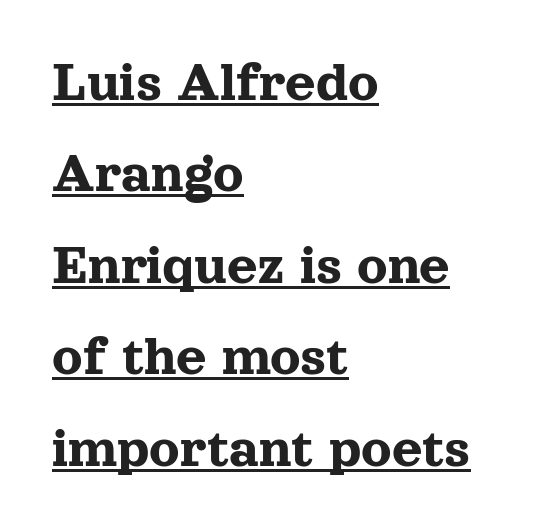
The image shows 59 px serif type, upright; set left-aligned, normal line spacing (1.55x), normal letter spacing, underlined; a medium x-height.
